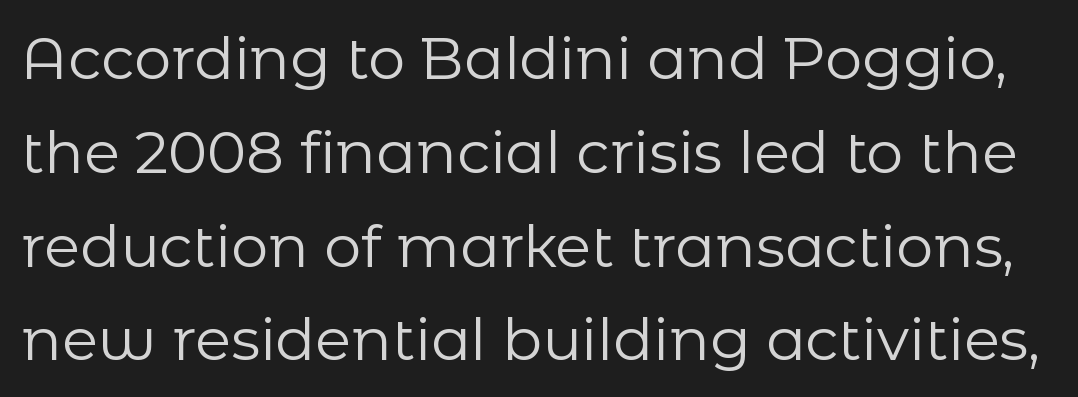
Caption: face not bold, strokes unweighted. This sample has the flowing, uneven cadence of proportional lettering. The lines sit at an ordinary, default distance from one another. Letters rest on an invisible, unmarked baseline. The type sits square on the baseline with zero lean. The rendering keeps characters at their native spacing.
